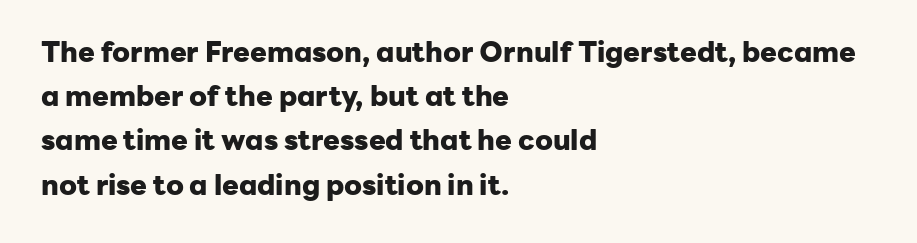
The image shows 28 px heavy sans-serif type, upright; set left-aligned, normal line spacing (1.58x), normal letter spacing, not underlined; low stroke contrast and a medium x-height.
